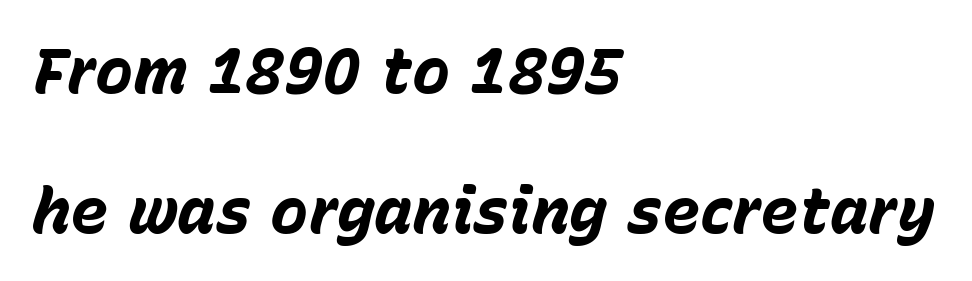
{"italic": "yes", "lean": "right", "slant_degrees": 15, "bold": "yes", "weight": "bold", "width": "normal", "stroke_contrast": "low", "x_height": "medium", "monospaced": "no", "underline": "no", "align": "left", "line_spacing": "loose", "line_spacing_ratio": 2.18, "letter_spacing": "normal", "letter_spacing_em": 0.0, "glyph_px": 64}
